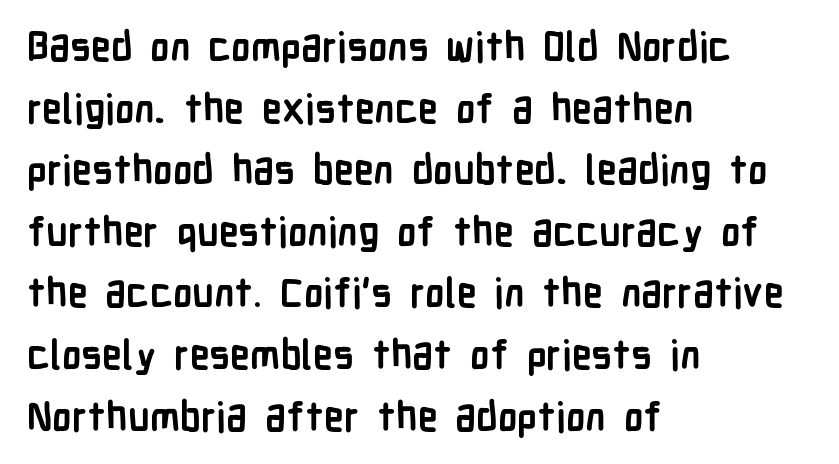
Does the lettering tilt? It doesn't — this is upright. The passage shown is typed in a proportional face where columns would drift. The glyphs have the mass of a bold cut. Unlike a traditional serif, this face leaves its strokes unadorned. Alignment: flush left.
